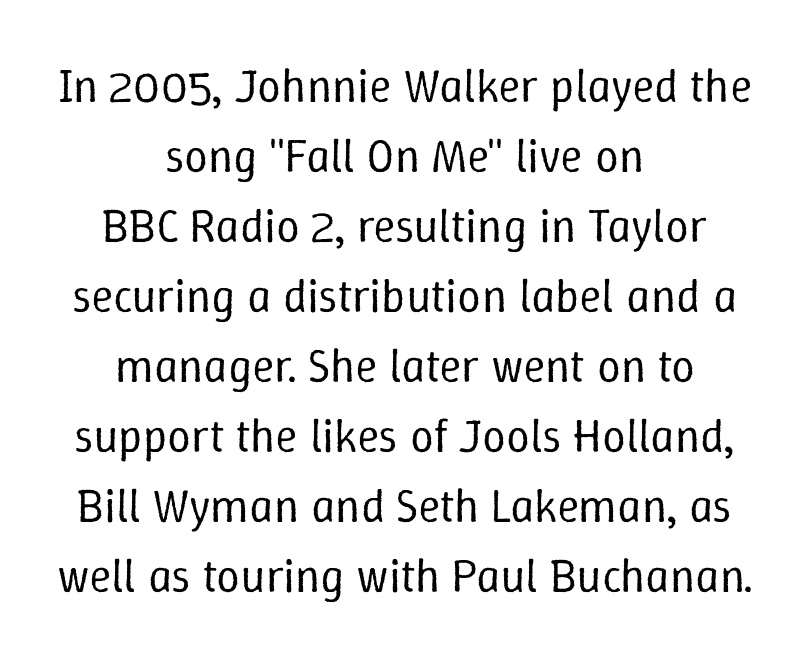
The image shows 47 px regular-weight type, upright; set centered, normal line spacing (1.49x), normal letter spacing, not underlined; low stroke contrast and a medium x-height.
